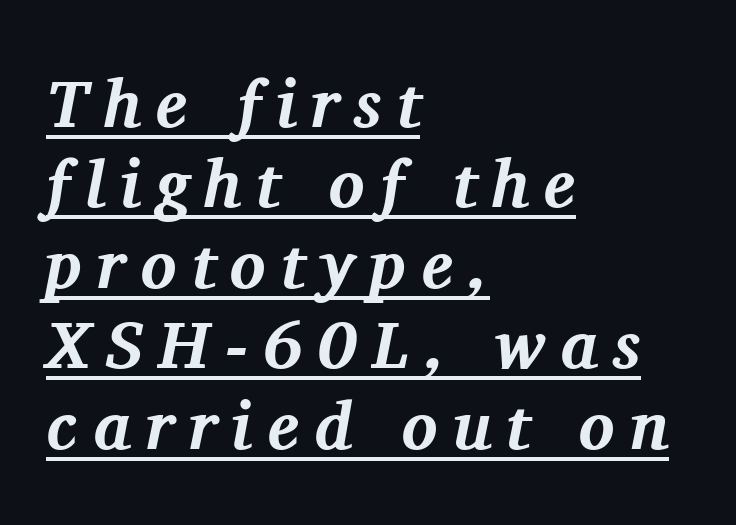
The image shows 67 px bold serif type, italic (leaning right); set left-aligned, line spacing 1.2x, unusually wide letter spacing (+0.22 em), underlined; medium stroke contrast and a medium x-height.
